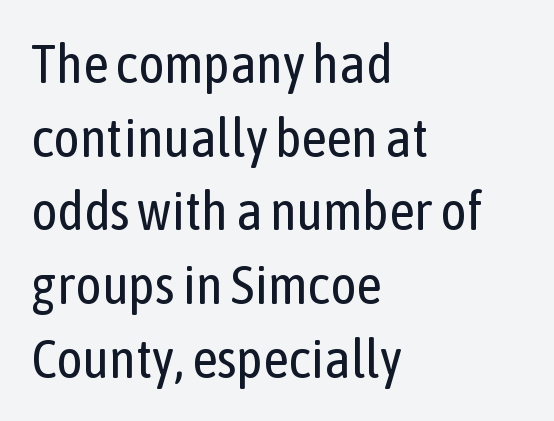
Q: Is the text bold? A: No.
Q: Is the text italic (slanted)? A: No, it is upright.
Q: Is the typeface a serif or a sans-serif typeface? A: Sans-serif.
Q: Is the text underlined? A: No.
Q: How is the paragraph aligned? A: Left-aligned.
Q: Is the spacing between letters normal or unusually wide? A: Normal.
Q: Is the spacing between lines tight, normal or loose? A: Normal.
Q: Width (condensed, normal, or wide)? A: Condensed.
Q: Stroke contrast? A: Low.
Q: x-height? A: Medium.
Q: Monospaced? A: No.
